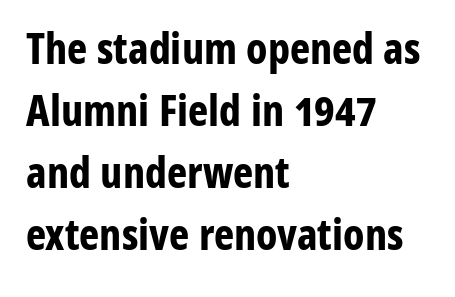
Is this a fixed-width face? No — the glyphs have proportional, varying widths. Notice how the passage keeps a crisp vertical edge on the left only. The lettering holds an erect, upright posture throughout. These words are printed bold, with thick strokes throughout.
